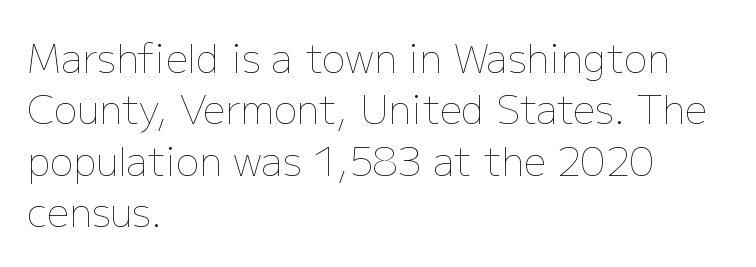
Q: Is the text bold? A: No.
Q: Is the text italic (slanted)? A: No, it is upright.
Q: Is the text underlined? A: No.
Q: How is the paragraph aligned? A: Left-aligned.
Q: Is the spacing between letters normal or unusually wide? A: Normal.
Q: Is the spacing between lines tight, normal or loose? A: Normal.
Q: Width (condensed, normal, or wide)? A: Normal.
Q: Stroke contrast? A: Low.
Q: x-height? A: Medium.
Q: Monospaced? A: No.
